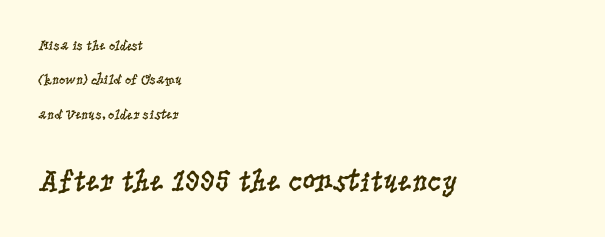
{"serif": "yes", "bold": "no", "weight": "regular", "width": "condensed", "stroke_contrast": "low", "x_height": "large", "monospaced": "no", "underline": "no", "align": "left", "line_spacing": "loose", "line_spacing_ratio": 2.46, "letter_spacing": "normal", "letter_spacing_em": 0.0, "larger_block": "second", "size_ratio": 2.21, "glyph_px": 31}
